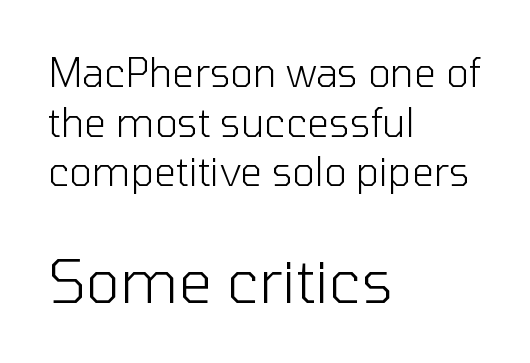
Q: Is the text bold? A: No.
Q: Is the text italic (slanted)? A: No, it is upright.
Q: Is the typeface a serif or a sans-serif typeface? A: Sans-serif.
Q: Is the text underlined? A: No.
Q: How is the paragraph aligned? A: Left-aligned.
Q: Is the spacing between letters normal or unusually wide? A: Normal.
Q: Is the spacing between lines tight, normal or loose? A: Normal.
Q: Which block of text is set in a larger size, the first (top) or the second (bottom)? A: The second (bottom) one.
Q: Width (condensed, normal, or wide)? A: Normal.
Q: Stroke contrast? A: Low.
Q: x-height? A: Medium.
Q: Monospaced? A: No.
